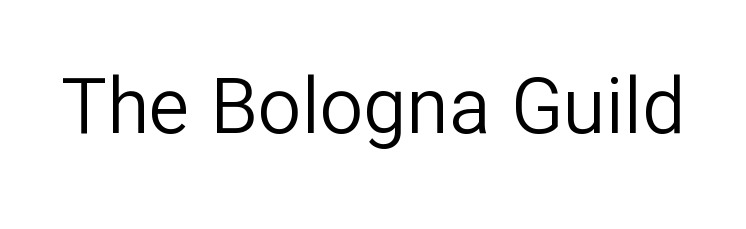
{"serif": "no", "italic": "no", "bold": "no", "weight": "regular", "width": "normal", "stroke_contrast": "low", "x_height": "medium", "monospaced": "no", "underline": "no", "letter_spacing": "normal", "letter_spacing_em": 0.0, "glyph_px": 77}
